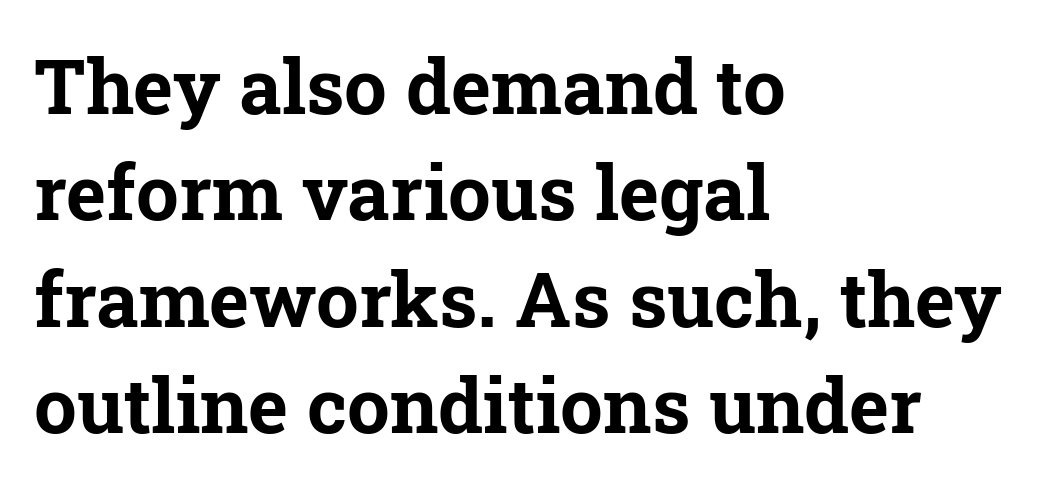
Q: Is the text bold? A: Yes.
Q: Is the text italic (slanted)? A: No, it is upright.
Q: Is the typeface a serif or a sans-serif typeface? A: Serif.
Q: Is the text underlined? A: No.
Q: How is the paragraph aligned? A: Left-aligned.
Q: Is the spacing between letters normal or unusually wide? A: Normal.
Q: Is the spacing between lines tight, normal or loose? A: Normal.
Q: Width (condensed, normal, or wide)? A: Normal.
Q: Stroke contrast? A: Low.
Q: x-height? A: Medium.
Q: Monospaced? A: No.
